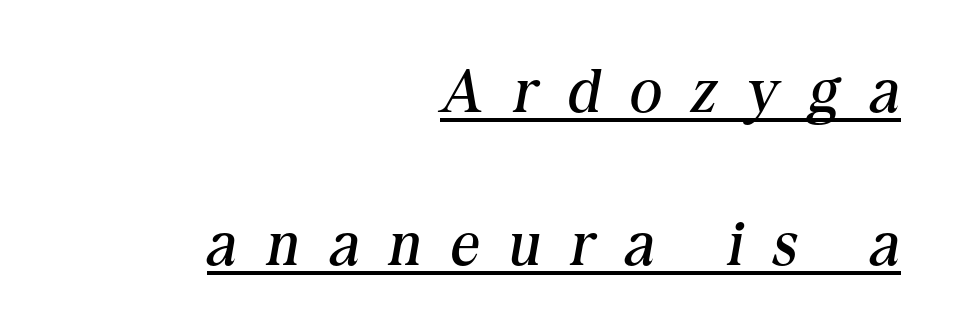
The image shows 62 px regular-weight serif type, italic (leaning right); set right-aligned, loose line spacing (2.47x), unusually wide letter spacing (+0.48 em), underlined; medium stroke contrast and a medium x-height.
